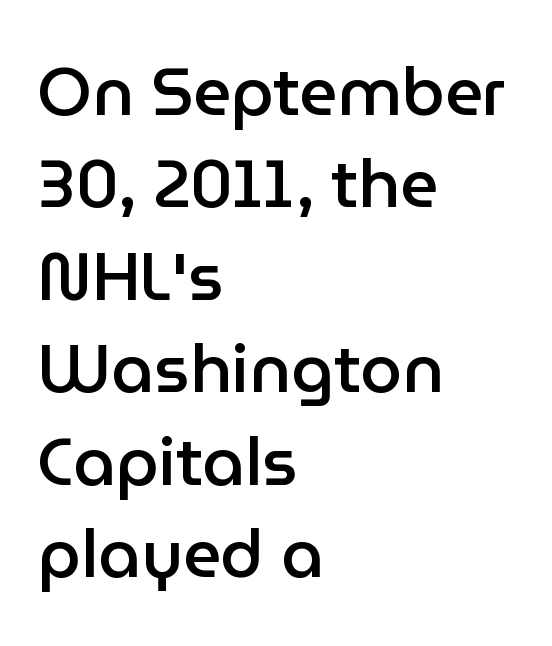
Check where the strokes stop: nothing finishes them off — pure sans. The letters stand straight up with perfectly vertical stems. The sample has been set in demibold, a notch under bold. Note the varied advance widths — an 'i' is clearly narrower than an 'm'. Unmarked baselines from the first word to the last. Whoever set this chose a conventional vertical rhythm.
